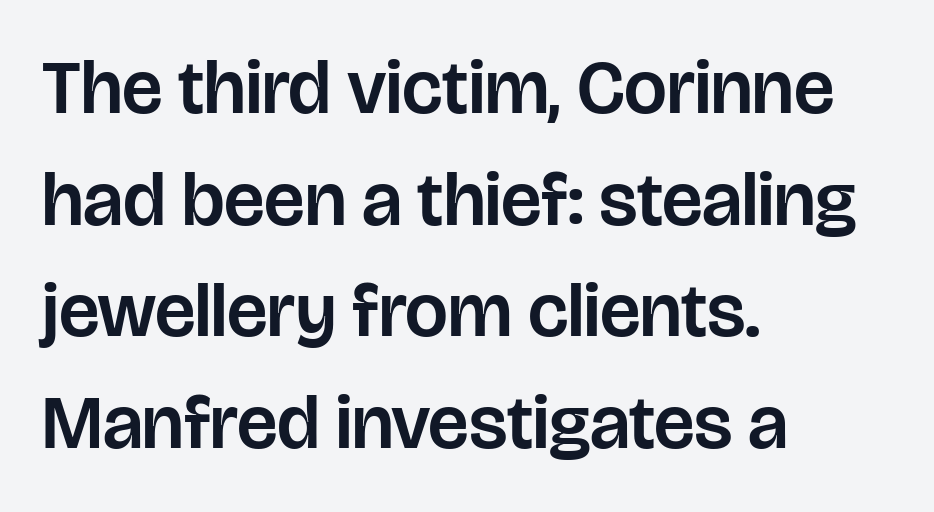
The image shows 76 px sans-serif type, upright; set left-aligned, normal line spacing (1.47x), normal letter spacing, not underlined; low stroke contrast and a large x-height.
